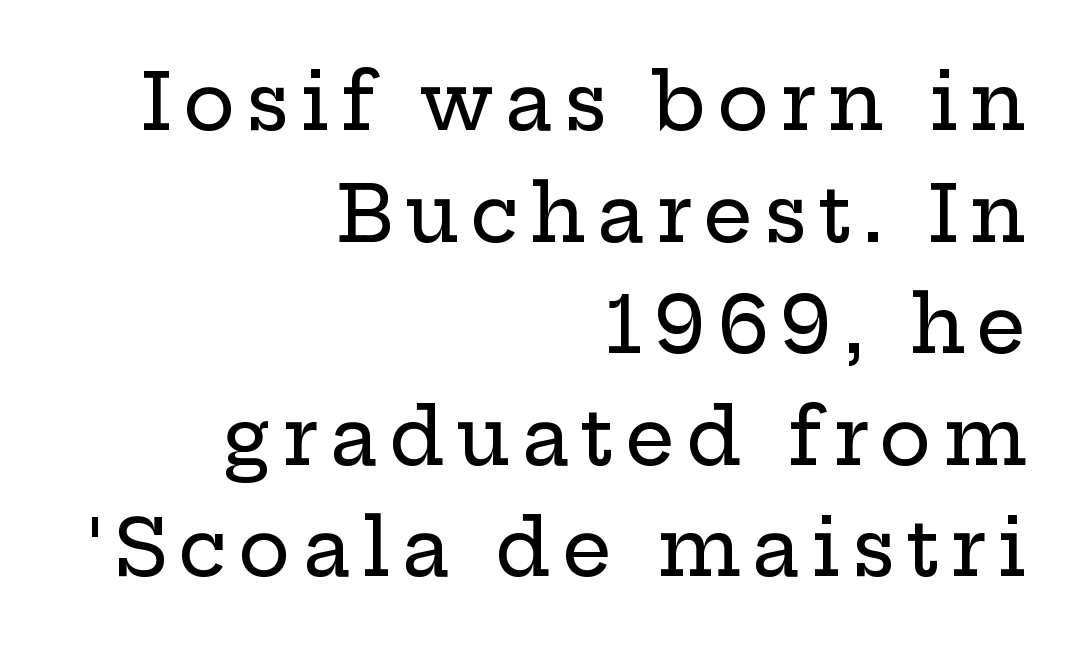
The image shows 78 px wide serif type, upright; set right-aligned, normal line spacing (1.43x), not underlined; low stroke contrast and a medium x-height.
